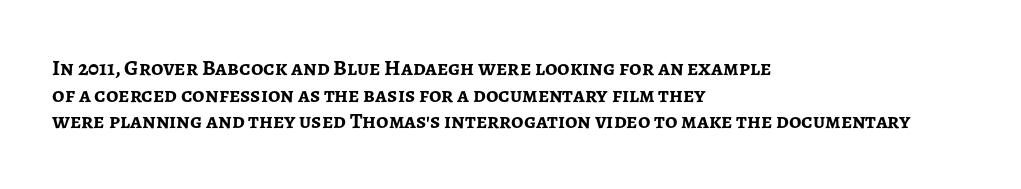
Which margin do the lines hug? The left one — the right edge is uneven. Weight check: bold — yes, fully. Tracking here is standard; glyphs follow each other at the usual distance. Unlike italic type, these characters show no tilt at all. Just letters on the line, the space beneath them empty.
